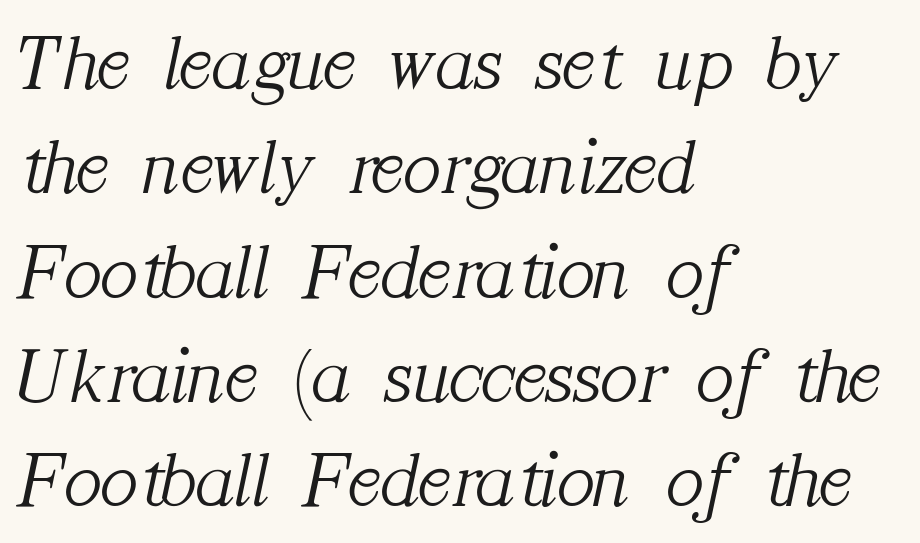
{"serif": "yes", "italic": "yes", "lean": "right", "slant_degrees": 12, "bold": "no", "weight": "light", "width": "normal", "stroke_contrast": "medium", "x_height": "medium", "monospaced": "no", "underline": "no", "align": "left", "line_spacing": "normal", "line_spacing_ratio": 1.32, "letter_spacing": "normal", "letter_spacing_em": 0.0, "glyph_px": 79}
